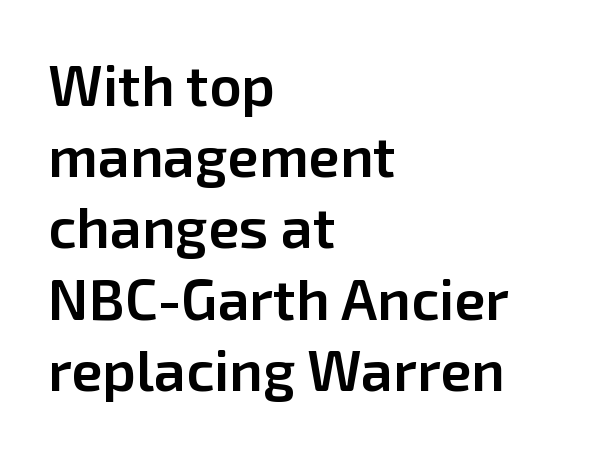
The image shows 57 px semibold sans-serif type, upright; set left-aligned, normal line spacing (1.25x), normal letter spacing, not underlined; low stroke contrast and a medium x-height.
